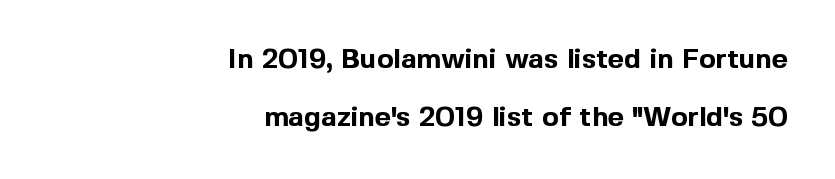
{"serif": "no", "italic": "no", "bold": "yes", "weight": "bold", "width": "normal", "x_height": "medium", "monospaced": "no", "underline": "no", "align": "right", "line_spacing": "loose", "line_spacing_ratio": 2.07, "letter_spacing": "normal", "letter_spacing_em": 0.0, "glyph_px": 28}
